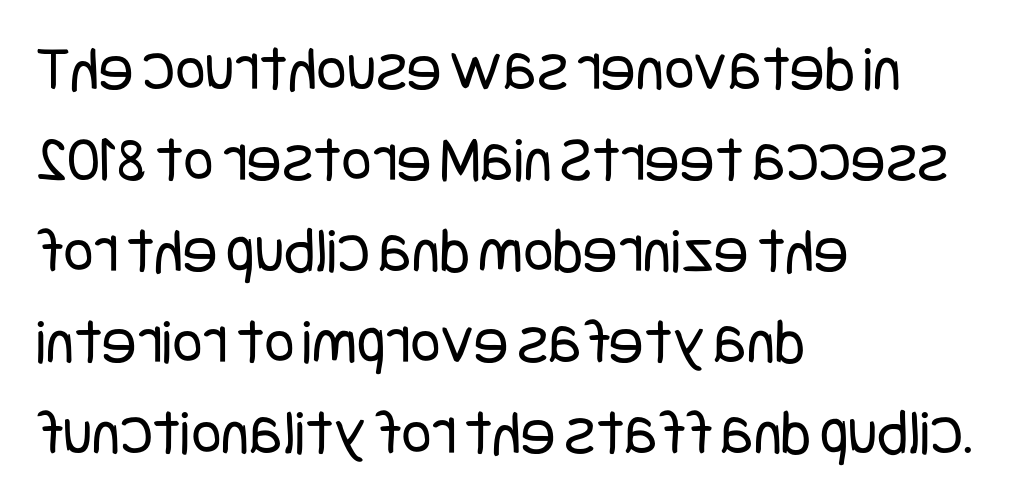
The image shows 65 px regular-weight, condensed sans-serif type, upright; set left-aligned, normal line spacing (1.4x), normal letter spacing, not underlined; low stroke contrast and a large x-height.
